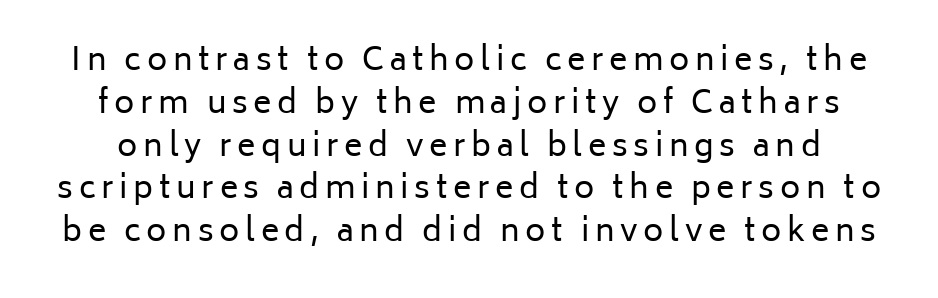
The image shows 31 px regular-weight sans-serif type, upright; set normal line spacing (1.38x), not underlined; low stroke contrast and a medium x-height.
